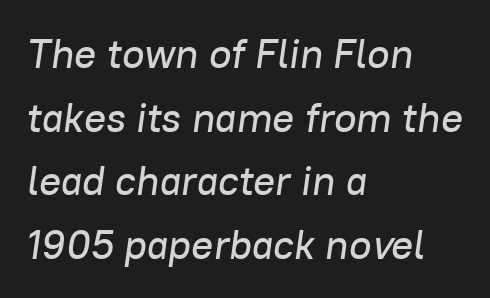
Q: Is the text italic (slanted)? A: Yes, it leans right by about 8 degrees.
Q: Is the text underlined? A: No.
Q: How is the paragraph aligned? A: Left-aligned.
Q: Is the spacing between letters normal or unusually wide? A: Normal.
Q: Is the spacing between lines tight, normal or loose? A: Normal.
Q: Width (condensed, normal, or wide)? A: Normal.
Q: Stroke contrast? A: Low.
Q: x-height? A: Medium.
Q: Monospaced? A: No.
